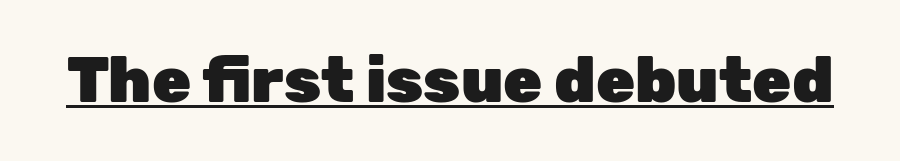
Q: Is the text bold? A: Yes.
Q: Is the text italic (slanted)? A: No, it is upright.
Q: Is the typeface a serif or a sans-serif typeface? A: Sans-serif.
Q: Is the text underlined? A: Yes.
Q: Is the spacing between letters normal or unusually wide? A: Normal.
Q: Width (condensed, normal, or wide)? A: Normal.
Q: Stroke contrast? A: Low.
Q: x-height? A: Medium.
Q: Monospaced? A: No.
